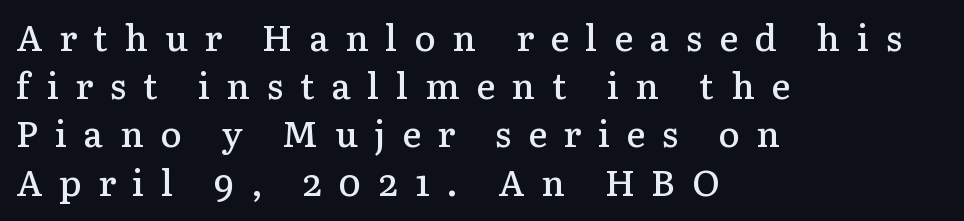
{"serif": "yes", "italic": "no", "bold": "semi", "weight": "semibold", "width": "normal", "stroke_contrast": "low", "x_height": "medium", "monospaced": "no", "underline": "no", "align": "left", "line_spacing": "normal", "line_spacing_ratio": 1.34, "letter_spacing": "wide", "letter_spacing_em": 0.46, "glyph_px": 36}
